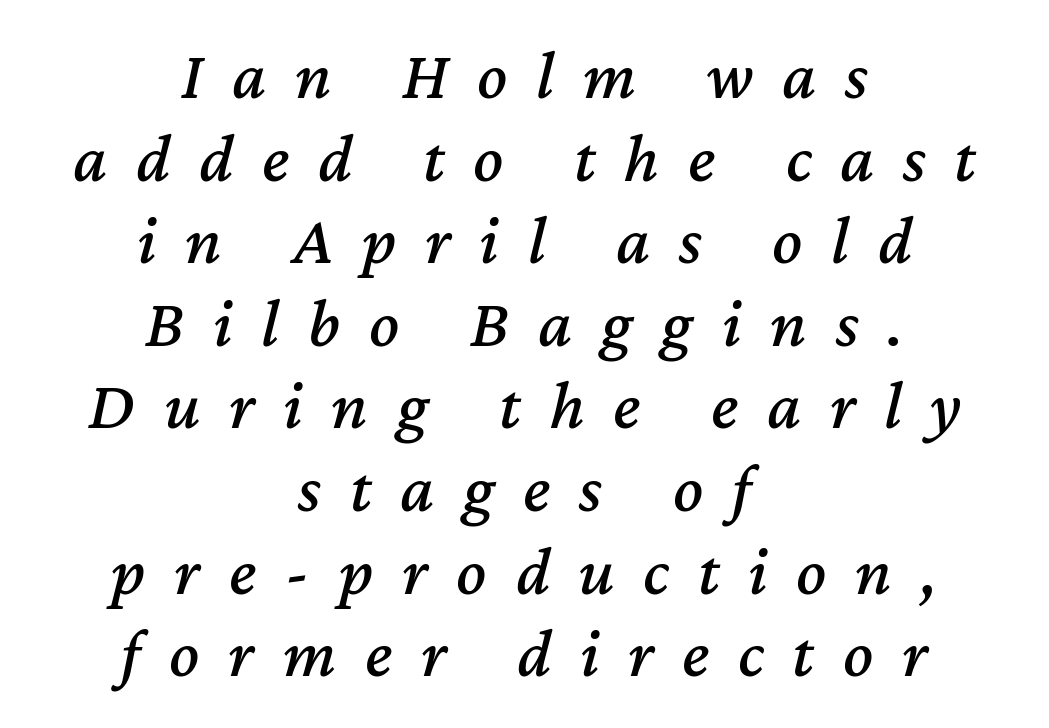
Q: Is the text italic (slanted)? A: Yes, it leans right by about 12 degrees.
Q: Is the text underlined? A: No.
Q: How is the paragraph aligned? A: Centered.
Q: Is the spacing between letters normal or unusually wide? A: Unusually wide.
Q: Width (condensed, normal, or wide)? A: Normal.
Q: Stroke contrast? A: Medium.
Q: x-height? A: Medium.
Q: Monospaced? A: No.
